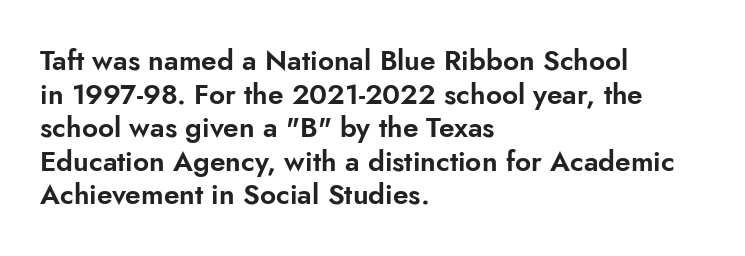
{"serif": "no", "italic": "no", "width": "normal", "stroke_contrast": "low", "x_height": "small", "monospaced": "no", "underline": "no", "align": "left", "line_spacing_ratio": 1.2, "letter_spacing": "normal", "letter_spacing_em": 0.0, "glyph_px": 28}
